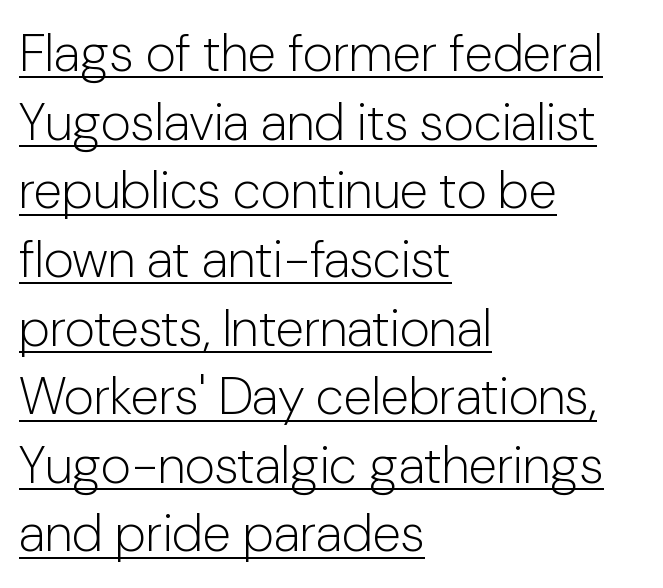
Q: Is the text bold? A: No.
Q: Is the text italic (slanted)? A: No, it is upright.
Q: Is the typeface a serif or a sans-serif typeface? A: Sans-serif.
Q: Is the text underlined? A: Yes.
Q: How is the paragraph aligned? A: Left-aligned.
Q: Is the spacing between letters normal or unusually wide? A: Normal.
Q: Is the spacing between lines tight, normal or loose? A: Normal.
Q: Width (condensed, normal, or wide)? A: Normal.
Q: Stroke contrast? A: Low.
Q: x-height? A: Medium.
Q: Monospaced? A: No.
